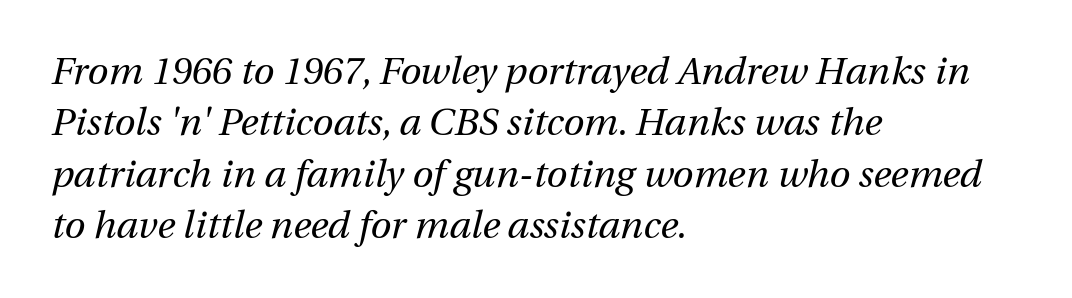
The image shows 38 px regular-weight type, italic (leaning right); set left-aligned, normal line spacing (1.35x), normal letter spacing, not underlined; medium stroke contrast and a medium x-height.
